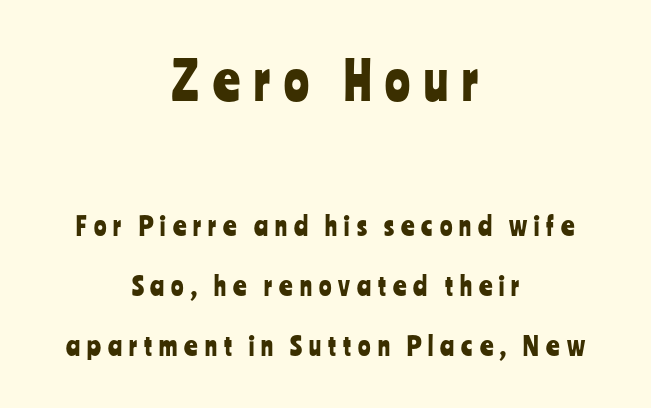
{"serif": "no", "italic": "no", "width": "condensed", "stroke_contrast": "low", "x_height": "medium", "monospaced": "no", "underline": "no", "align": "center", "line_spacing": "loose", "line_spacing_ratio": 2.31, "letter_spacing": "wide", "letter_spacing_em": 0.27, "larger_block": "first", "size_ratio": 2.0, "glyph_px": 52}
